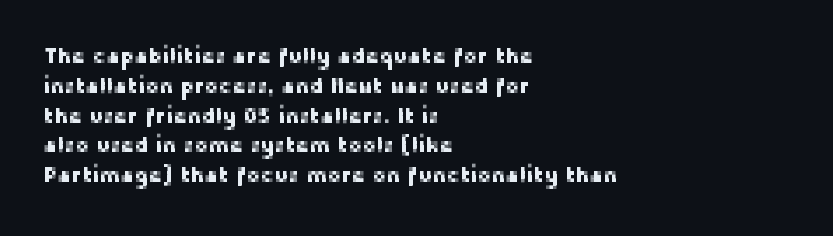
Q: Is the text italic (slanted)? A: No, it is upright.
Q: Is the text underlined? A: No.
Q: How is the paragraph aligned? A: Left-aligned.
Q: Is the spacing between letters normal or unusually wide? A: Normal.
Q: Is the spacing between lines tight, normal or loose? A: Normal.
